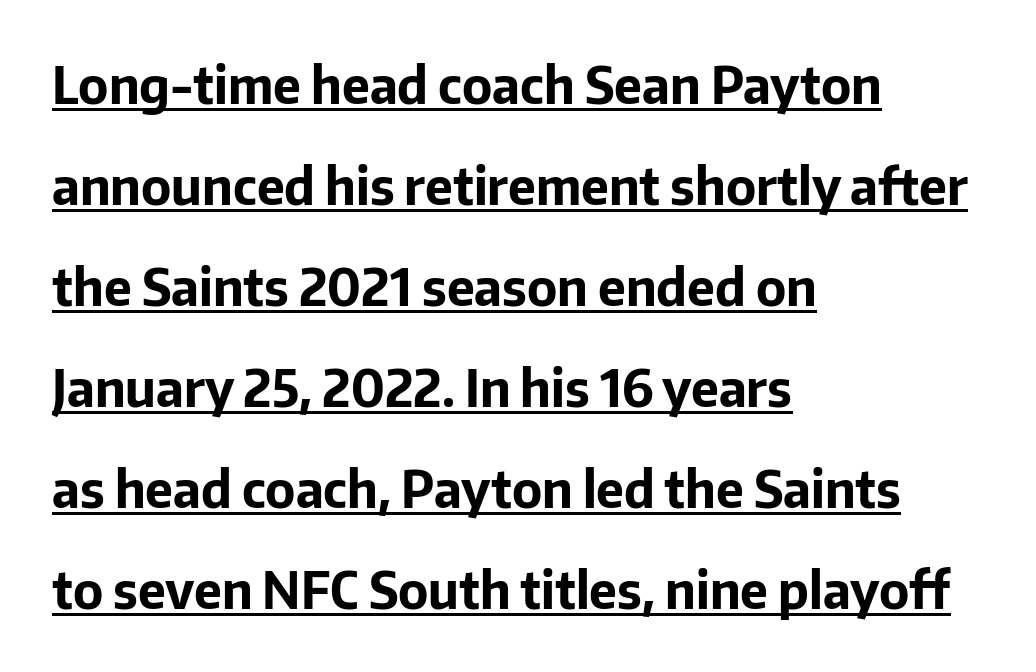
Q: Is the text bold? A: Yes.
Q: Is the text italic (slanted)? A: No, it is upright.
Q: Is the typeface a serif or a sans-serif typeface? A: Sans-serif.
Q: Is the text underlined? A: Yes.
Q: How is the paragraph aligned? A: Left-aligned.
Q: Is the spacing between letters normal or unusually wide? A: Normal.
Q: Is the spacing between lines tight, normal or loose? A: Loose.
Q: Width (condensed, normal, or wide)? A: Normal.
Q: Stroke contrast? A: Low.
Q: x-height? A: Medium.
Q: Monospaced? A: No.
